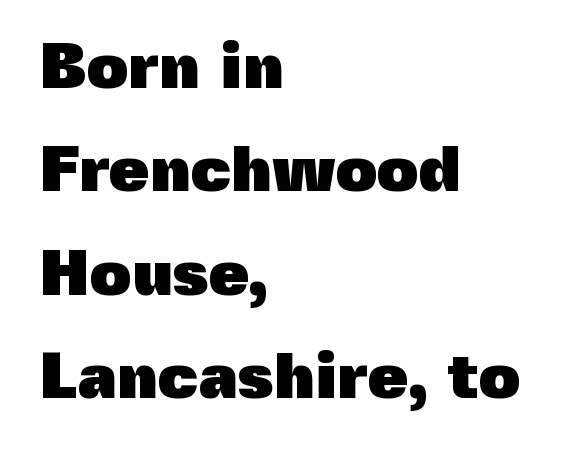
A normal amount of white space separates one row of letters from the next. A typesetter would label this face a sans. A dark, heavy texture on the line: the type is bold. Do the characters align in a grid? No, the font is proportional.
